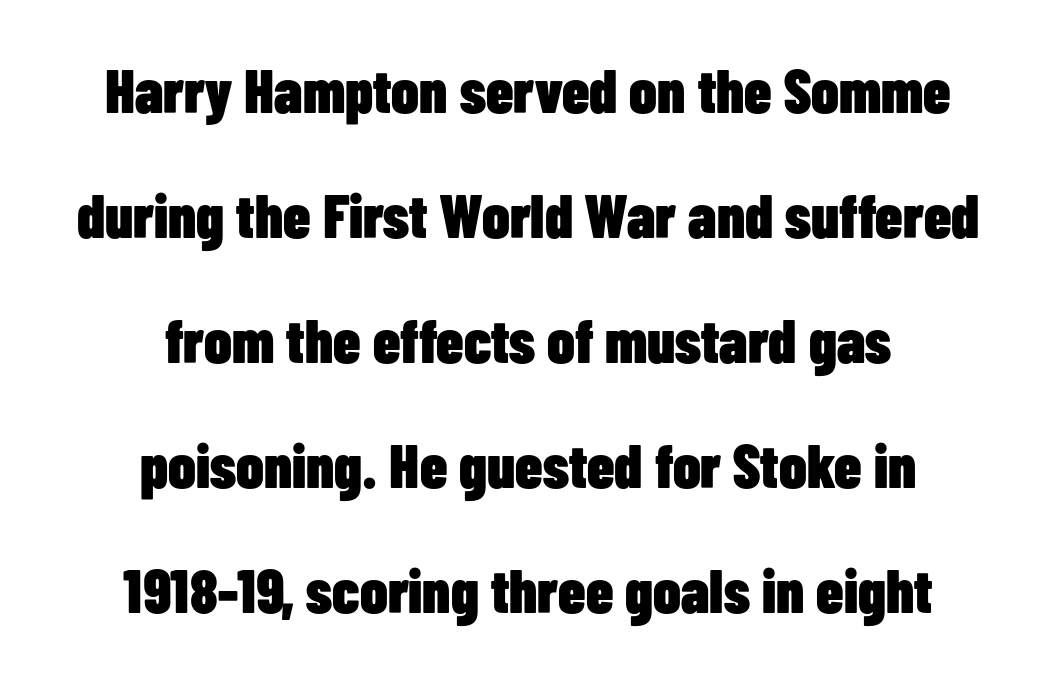
Beneath every word, the page is bare. Honestly, the letter spacing is just normal — you wouldn't notice it. Interline gaps are noticeably wide in this sample. When letters stand straight like this, we call the style roman or upright. A typesetter would label this face a sans.
